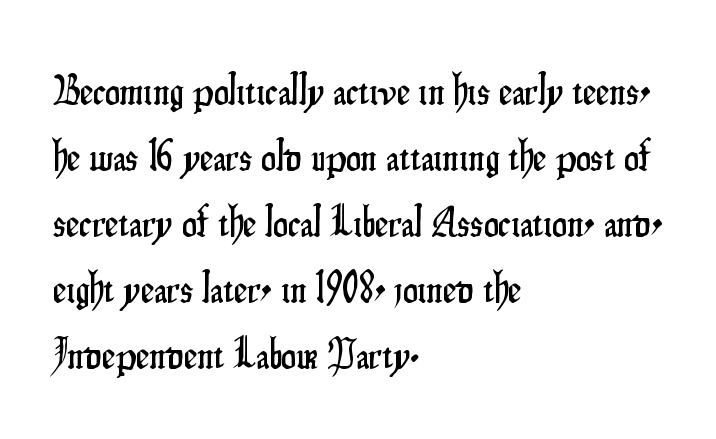
The image shows 42 px condensed sans-serif type, upright; set left-aligned, normal line spacing (1.57x), normal letter spacing, not underlined; low stroke contrast and a small x-height.
